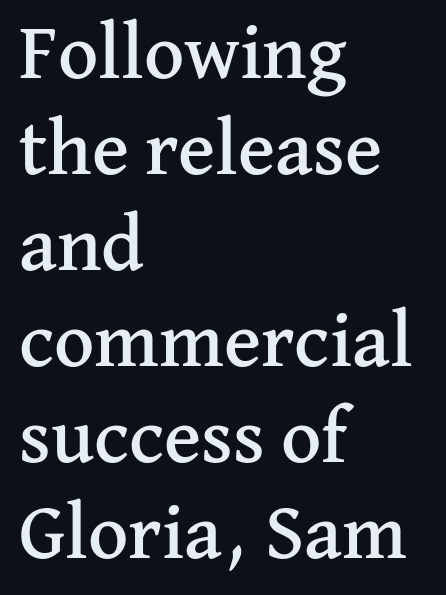
Q: Is the text italic (slanted)? A: No, it is upright.
Q: Is the typeface a serif or a sans-serif typeface? A: Serif.
Q: Is the text underlined? A: No.
Q: How is the paragraph aligned? A: Left-aligned.
Q: Is the spacing between letters normal or unusually wide? A: Normal.
Q: Width (condensed, normal, or wide)? A: Normal.
Q: Stroke contrast? A: Medium.
Q: x-height? A: Medium.
Q: Monospaced? A: No.
